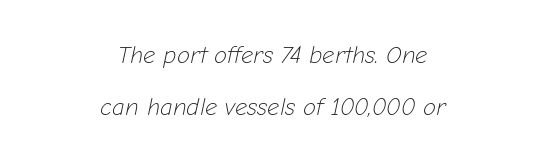
Compared with a flush-left layout, this one balances lines on the center instead. Bold? No — there's no thickening of the strokes. Reading down the column, the eye jumps a long way to each next line. The foot of each line stays bare and open. Italic: yes, the glyphs are oblique. Each word holds together tightly as a unit, with standard inter-letter gaps.
